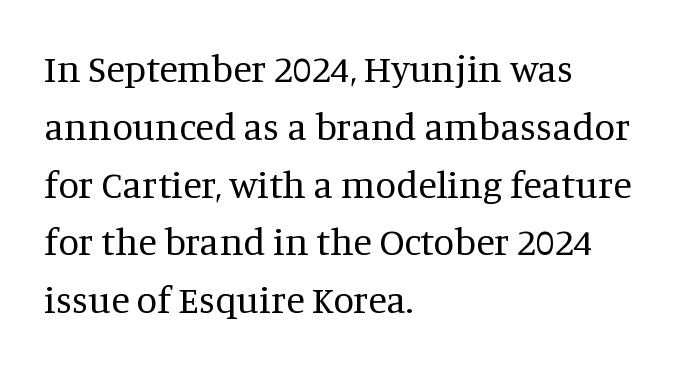
Q: Is the text bold? A: No.
Q: Is the text italic (slanted)? A: No, it is upright.
Q: Is the typeface a serif or a sans-serif typeface? A: Serif.
Q: Is the text underlined? A: No.
Q: How is the paragraph aligned? A: Left-aligned.
Q: Is the spacing between letters normal or unusually wide? A: Normal.
Q: Is the spacing between lines tight, normal or loose? A: Normal.
Q: Width (condensed, normal, or wide)? A: Normal.
Q: Stroke contrast? A: Medium.
Q: x-height? A: Large.
Q: Monospaced? A: No.
